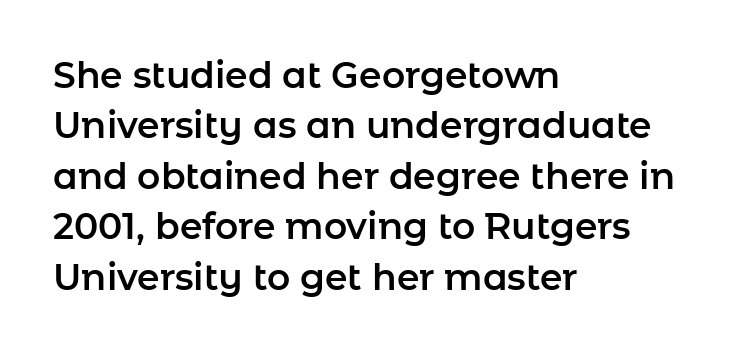
Q: Is the text italic (slanted)? A: No, it is upright.
Q: Is the typeface a serif or a sans-serif typeface? A: Sans-serif.
Q: Is the text underlined? A: No.
Q: How is the paragraph aligned? A: Left-aligned.
Q: Is the spacing between letters normal or unusually wide? A: Normal.
Q: Is the spacing between lines tight, normal or loose? A: Normal.
Q: Width (condensed, normal, or wide)? A: Normal.
Q: Stroke contrast? A: Low.
Q: x-height? A: Medium.
Q: Monospaced? A: No.
